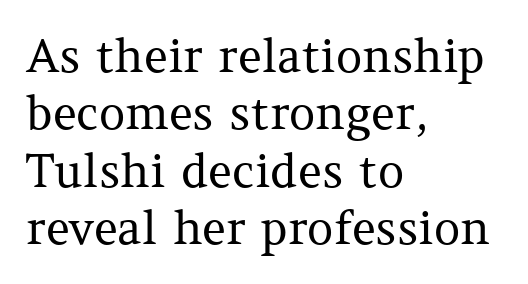
The image shows 46 px regular-weight serif type, upright; set left-aligned, normal line spacing (1.25x), normal letter spacing, not underlined; medium stroke contrast and a medium x-height.
